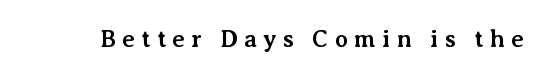
The image shows 24 px bold type, upright; set unusually wide letter spacing (+0.26 em), not underlined.
